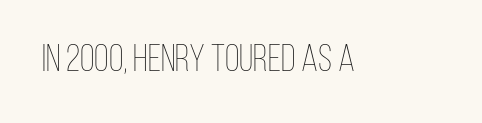
The image shows 38 px thin, condensed type, upright; set normal letter spacing, not underlined; low stroke contrast and a large x-height.
